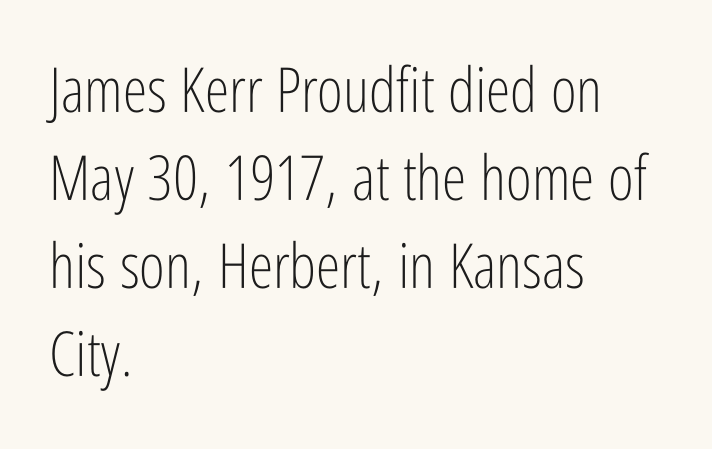
Q: Is the text bold? A: No.
Q: Is the text italic (slanted)? A: No, it is upright.
Q: Is the typeface a serif or a sans-serif typeface? A: Sans-serif.
Q: Is the text underlined? A: No.
Q: How is the paragraph aligned? A: Left-aligned.
Q: Is the spacing between letters normal or unusually wide? A: Normal.
Q: Is the spacing between lines tight, normal or loose? A: Normal.
Q: Width (condensed, normal, or wide)? A: Condensed.
Q: Stroke contrast? A: Low.
Q: x-height? A: Medium.
Q: Monospaced? A: No.
